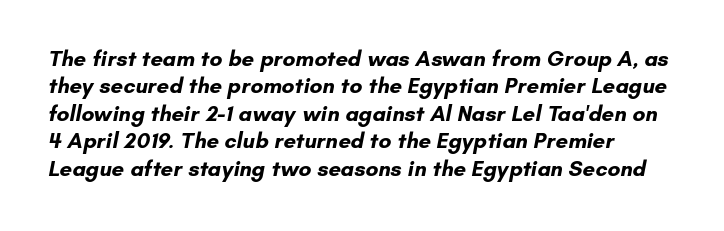
{"bold": "yes", "underline": "no", "line_spacing": "normal", "line_spacing_ratio": 1.25, "letter_spacing": "normal", "letter_spacing_em": 0.0, "glyph_px": 22}
